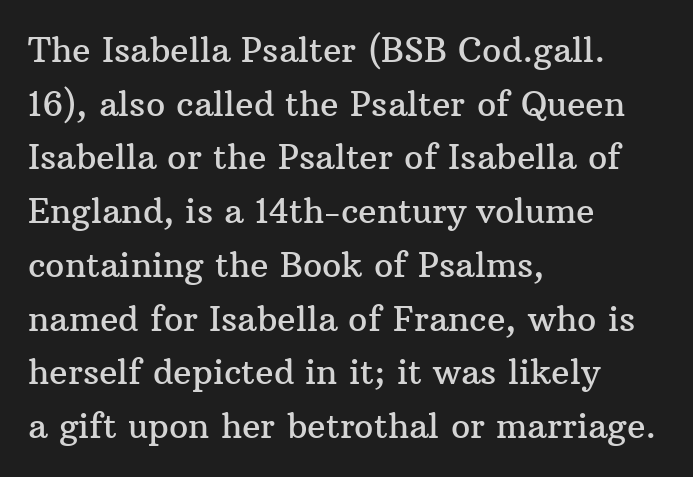
Q: Is the text italic (slanted)? A: No, it is upright.
Q: Is the typeface a serif or a sans-serif typeface? A: Serif.
Q: Is the text underlined? A: No.
Q: How is the paragraph aligned? A: Left-aligned.
Q: Is the spacing between letters normal or unusually wide? A: Normal.
Q: Is the spacing between lines tight, normal or loose? A: Normal.
Q: Width (condensed, normal, or wide)? A: Normal.
Q: Stroke contrast? A: Medium.
Q: x-height? A: Medium.
Q: Monospaced? A: No.
